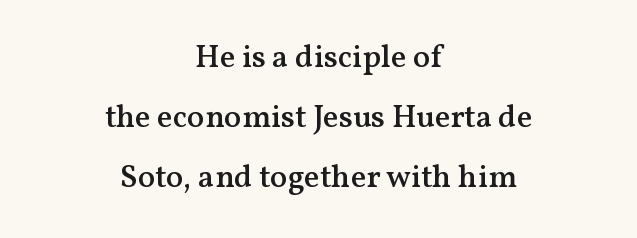
Q: Is the text bold? A: Semi-bold.
Q: Is the text italic (slanted)? A: No, it is upright.
Q: Is the typeface a serif or a sans-serif typeface? A: Serif.
Q: Is the text underlined? A: No.
Q: How is the paragraph aligned? A: Centered.
Q: Is the spacing between letters normal or unusually wide? A: Normal.
Q: Width (condensed, normal, or wide)? A: Normal.
Q: Stroke contrast? A: Medium.
Q: x-height? A: Medium.
Q: Monospaced? A: No.
